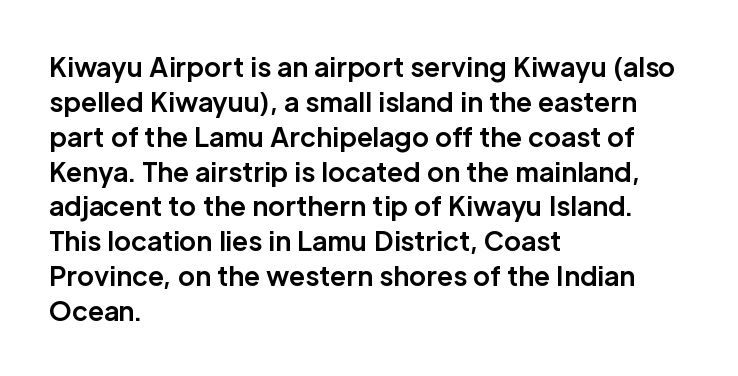
Q: Is the text bold? A: Yes.
Q: Is the text italic (slanted)? A: No, it is upright.
Q: Is the text underlined? A: No.
Q: How is the paragraph aligned? A: Left-aligned.
Q: Is the spacing between letters normal or unusually wide? A: Normal.
Q: Is the spacing between lines tight, normal or loose? A: Normal.
